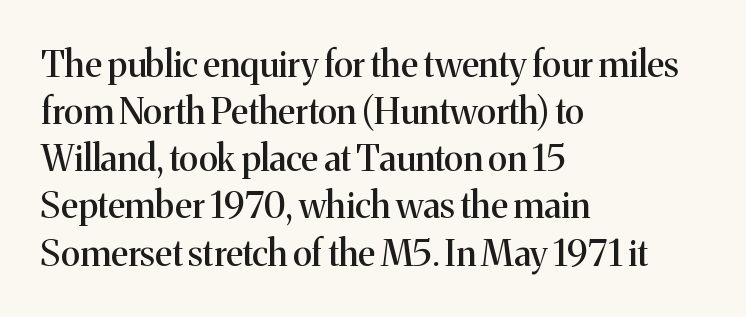
Q: Is the text italic (slanted)? A: No, it is upright.
Q: Is the typeface a serif or a sans-serif typeface? A: Serif.
Q: Is the text underlined? A: No.
Q: How is the paragraph aligned? A: Left-aligned.
Q: Is the spacing between letters normal or unusually wide? A: Normal.
Q: Is the spacing between lines tight, normal or loose? A: Normal.
Q: Width (condensed, normal, or wide)? A: Normal.
Q: Stroke contrast? A: Medium.
Q: x-height? A: Medium.
Q: Monospaced? A: No.
